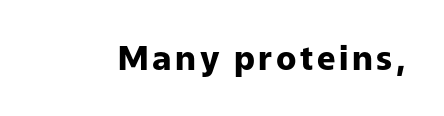
The image shows 33 px heavy sans-serif type, upright; set not underlined; low stroke contrast and a medium x-height.
